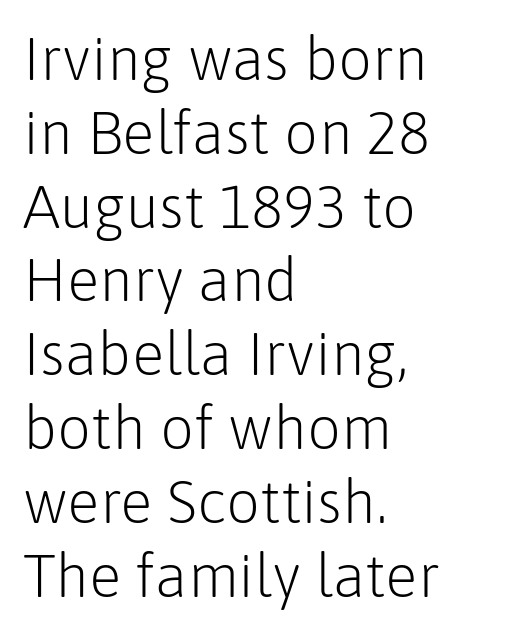
{"serif": "no", "italic": "no", "bold": "no", "weight": "light", "width": "normal", "stroke_contrast": "low", "x_height": "medium", "monospaced": "no", "underline": "no", "align": "left", "line_spacing_ratio": 1.23, "letter_spacing": "normal", "letter_spacing_em": 0.0, "glyph_px": 60}
